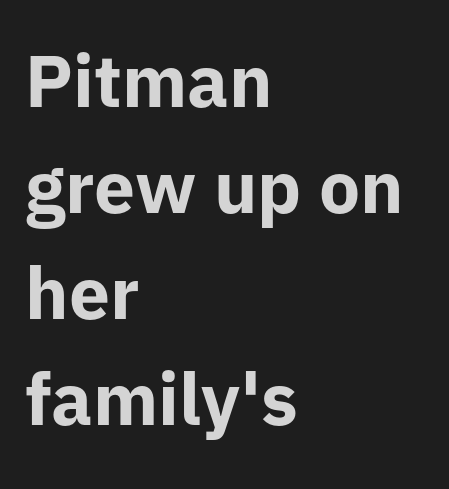
The image shows 73 px bold sans-serif type, upright; set left-aligned, normal line spacing (1.45x), normal letter spacing, not underlined; low stroke contrast and a medium x-height.
